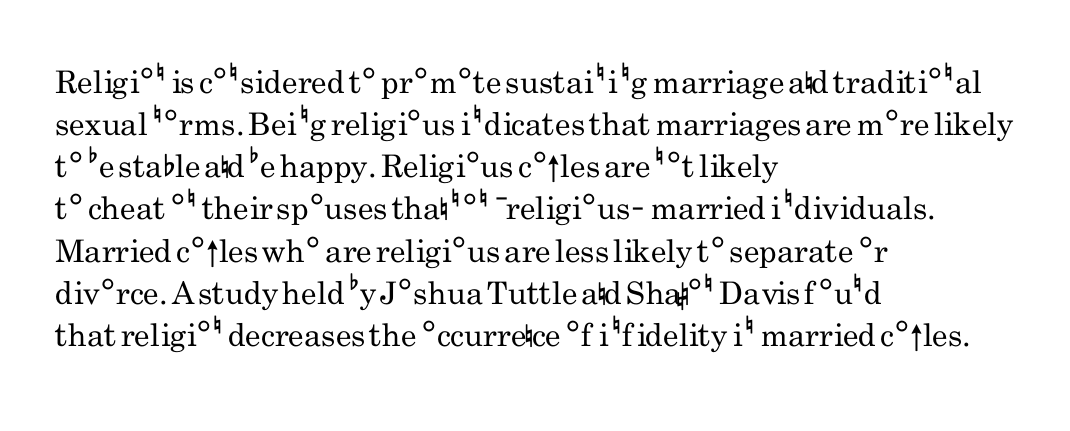
The image shows 31 px regular-weight, condensed sans-serif type, upright; set left-aligned, normal line spacing (1.36x), normal letter spacing, not underlined; low stroke contrast and a small x-height.
